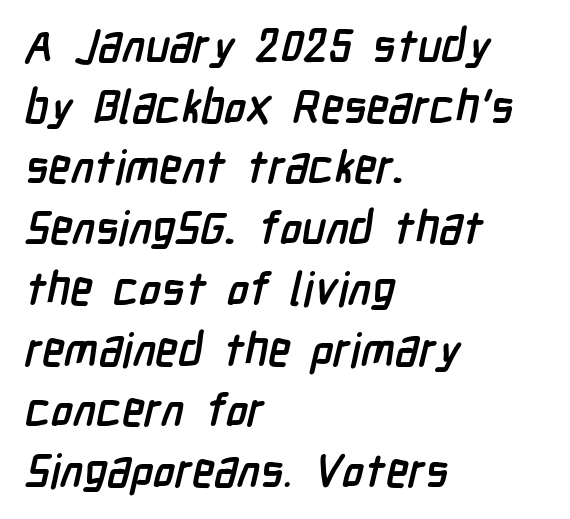
Each letter keeps its own natural width here, so spacing adapts to shape. Visually the block forms a straight wall on the left and a jagged coastline on the right. Has an underline been added? It has not. Letterform terminals end flat and unadorned throughout the passage. You could call the tracking neutral — neither tight nor loose. Every letter is thick-stroked: bold, no question.
